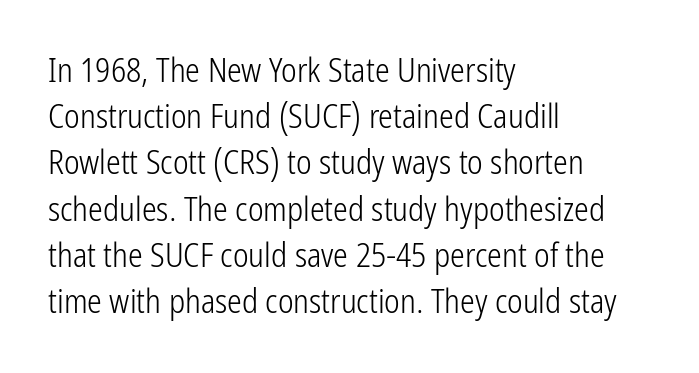
Q: Is the text bold? A: No.
Q: Is the text italic (slanted)? A: No, it is upright.
Q: Is the typeface a serif or a sans-serif typeface? A: Sans-serif.
Q: Is the text underlined? A: No.
Q: How is the paragraph aligned? A: Left-aligned.
Q: Is the spacing between letters normal or unusually wide? A: Normal.
Q: Is the spacing between lines tight, normal or loose? A: Normal.
Q: Width (condensed, normal, or wide)? A: Condensed.
Q: Stroke contrast? A: Low.
Q: x-height? A: Medium.
Q: Monospaced? A: No.
